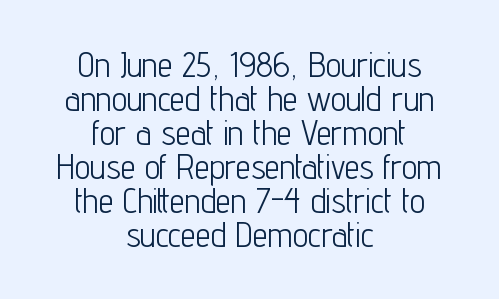
Q: Is the text bold? A: No.
Q: Is the text italic (slanted)? A: No, it is upright.
Q: Is the typeface a serif or a sans-serif typeface? A: Sans-serif.
Q: Is the text underlined? A: No.
Q: How is the paragraph aligned? A: Centered.
Q: Is the spacing between letters normal or unusually wide? A: Normal.
Q: Is the spacing between lines tight, normal or loose? A: Tight.
Q: Width (condensed, normal, or wide)? A: Condensed.
Q: Stroke contrast? A: Low.
Q: x-height? A: Medium.
Q: Monospaced? A: No.
